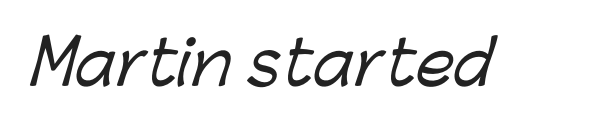
The passage shown is typed in a proportional face where columns would drift. Between one letter and the next there's only the usual sliver of space. The letters carry no serifs — their stems end cleanly without finishing strokes. Clear beneath every line of the passage.
